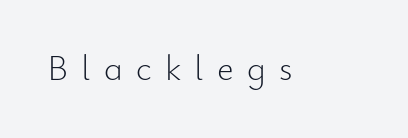
The image shows 36 px light sans-serif type, upright; set unusually wide letter spacing (+0.37 em), not underlined; low stroke contrast and a small x-height.
